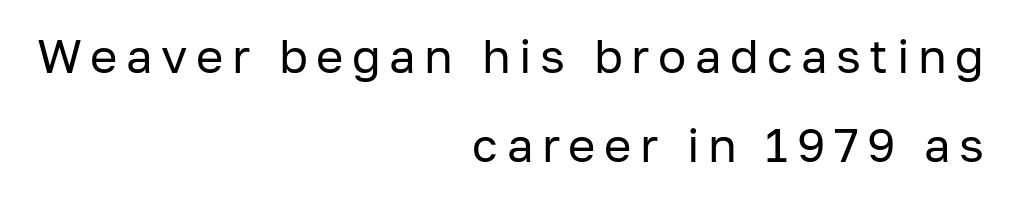
{"serif": "no", "italic": "no", "bold": "no", "weight": "regular", "width": "normal", "stroke_contrast": "low", "x_height": "medium", "monospaced": "no", "underline": "no", "align": "right", "line_spacing_ratio": 1.89, "glyph_px": 47}
